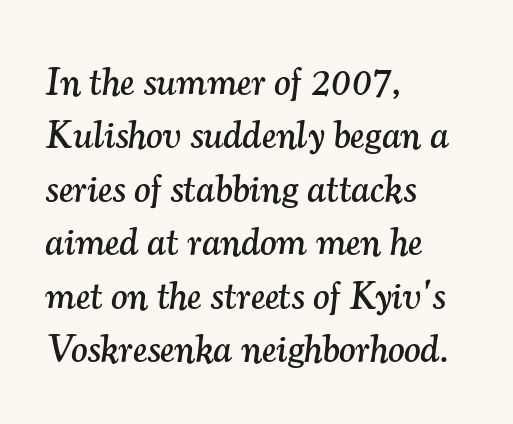
The image shows 39 px serif type, italic (leaning right); set left-aligned, normal line spacing (1.37x), normal letter spacing, not underlined; medium stroke contrast and a small x-height.
